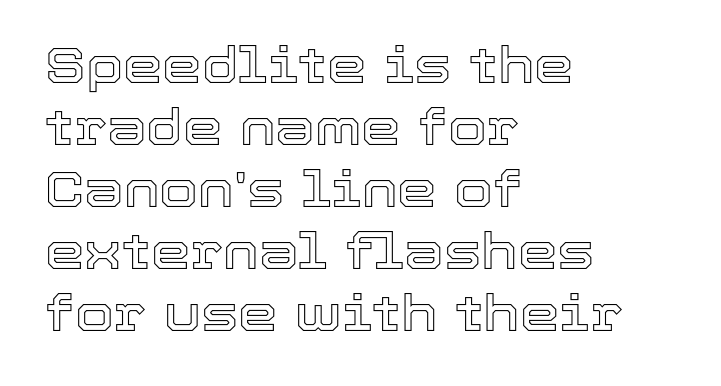
Nothing unusual about the tracking: characters are spaced as the font intends. It's the straight-up-and-down kind of type. The lines in this sample share a left origin and differ only in where they stop. Type without underlining. Looks like regular typesetting: each glyph gets only the width it needs.
